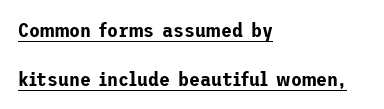
The typography opts for an upright posture over an oblique one. Honestly, the underline is the first thing you notice here. How would I describe the line gaps? Wide and relaxed. Letter spacing: default.
